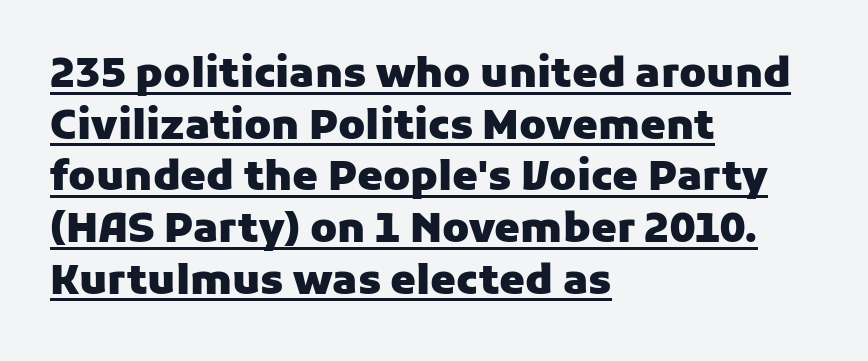
{"serif": "no", "italic": "no", "bold": "yes", "weight": "heavy", "width": "normal", "stroke_contrast": "low", "x_height": "medium", "monospaced": "no", "underline": "yes", "align": "left", "line_spacing": "normal", "line_spacing_ratio": 1.26, "letter_spacing": "normal", "letter_spacing_em": 0.0, "glyph_px": 41}
